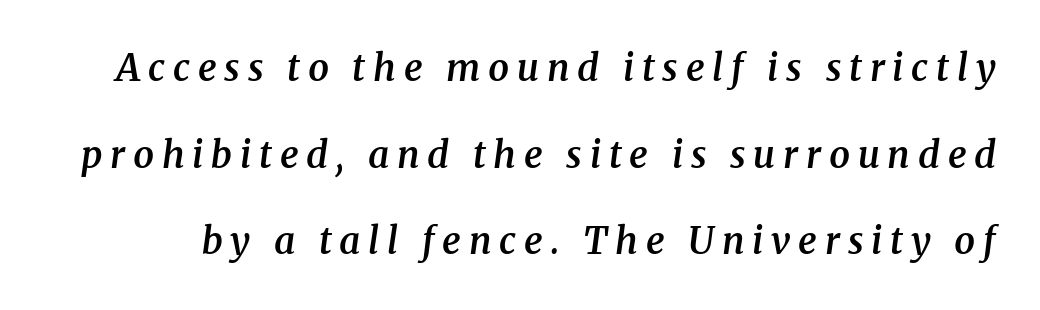
This sample has the flowing, uneven cadence of proportional lettering. The specimen omits any rule beneath the text block's lines. The text was rendered using a seriffed face with decorative stroke endings. Yep, that's italic — everything's leaning. This is moderately heavy type, rendered in semibold.
